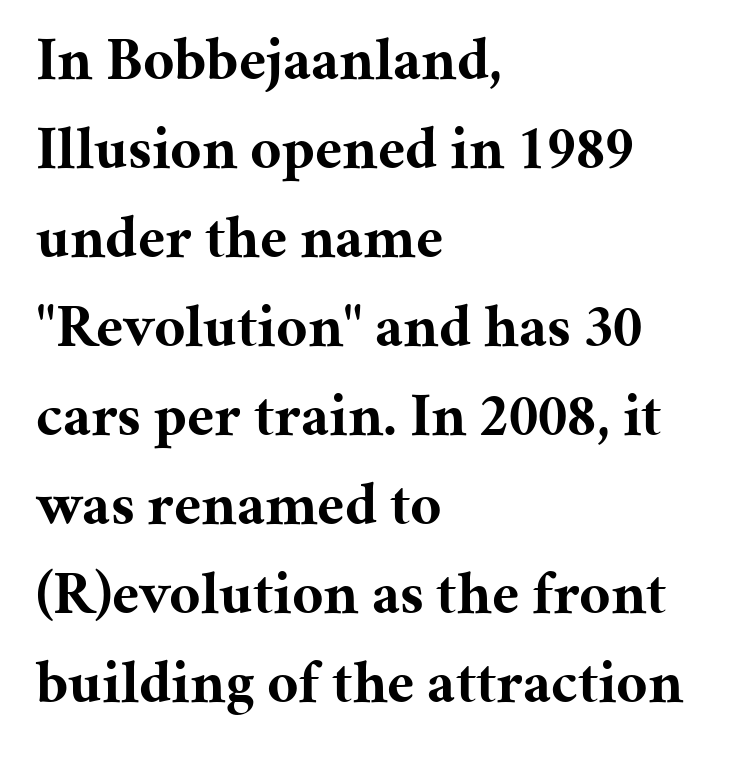
Q: Is the text bold? A: Yes.
Q: Is the text italic (slanted)? A: No, it is upright.
Q: Is the typeface a serif or a sans-serif typeface? A: Serif.
Q: Is the text underlined? A: No.
Q: How is the paragraph aligned? A: Left-aligned.
Q: Is the spacing between letters normal or unusually wide? A: Normal.
Q: Is the spacing between lines tight, normal or loose? A: Normal.
Q: Width (condensed, normal, or wide)? A: Normal.
Q: Stroke contrast? A: Medium.
Q: x-height? A: Medium.
Q: Monospaced? A: No.
